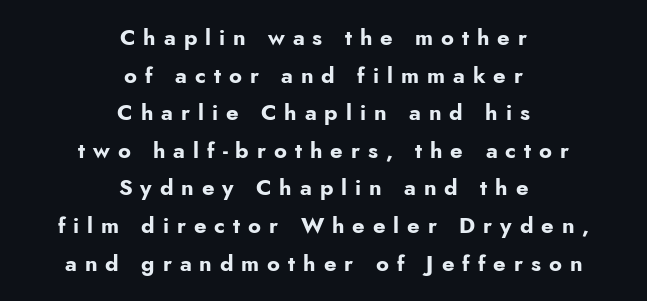
{"italic": "no", "bold": "yes", "underline": "no", "align": "center", "line_spacing_ratio": 1.71, "letter_spacing": "wide", "letter_spacing_em": 0.36, "glyph_px": 22}
